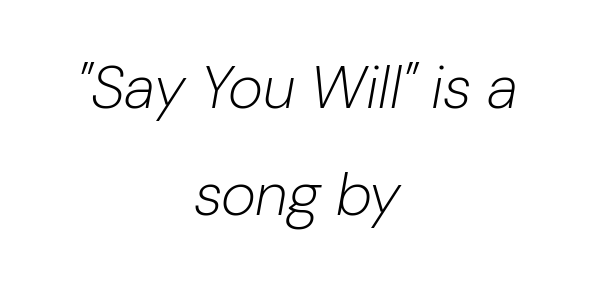
{"italic": "yes", "lean": "right", "slant_degrees": 10, "bold": "no", "weight": "light", "width": "normal", "stroke_contrast": "low", "x_height": "medium", "monospaced": "no", "underline": "no", "align": "center", "line_spacing_ratio": 1.79, "letter_spacing": "normal", "letter_spacing_em": 0.0, "glyph_px": 60}
